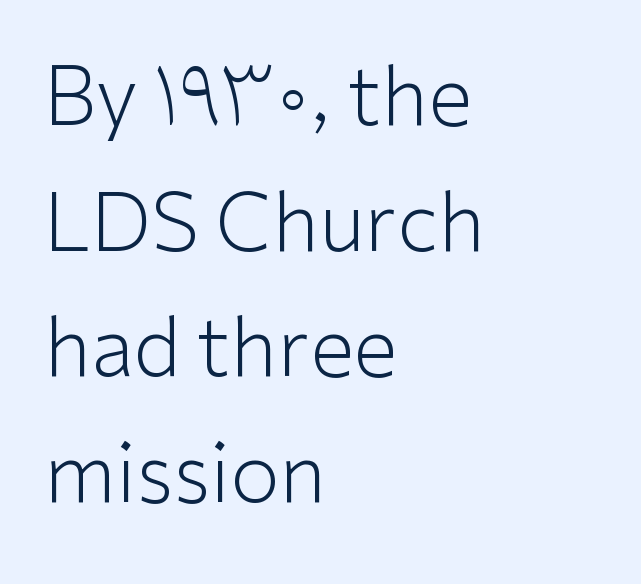
Nobody touched the tracking dial on this one. This is sans-serif lettering, the kind often seen on screens and signage. The space beneath each line is pristine and unruled. The font sits on the lighter half of the weight spectrum, regular included. Here the designer chose a conventional face with non-uniform glyph widths.
